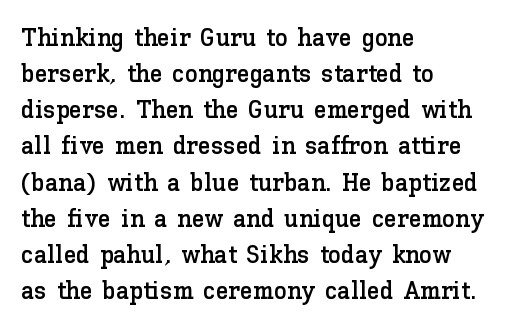
A typesetter would mark this as roman, not italic. Every row of glyphs begins at an identical x-position on the left. Descenders are the only things crossing below the line. Horizontal bands of white between lines are of average thickness.
